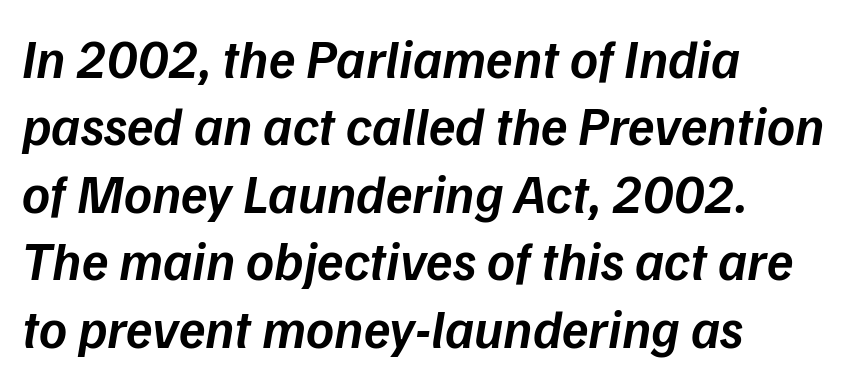
Q: Is the text bold? A: Semi-bold.
Q: Is the text italic (slanted)? A: Yes, it leans right by about 9 degrees.
Q: Is the text underlined? A: No.
Q: How is the paragraph aligned? A: Left-aligned.
Q: Is the spacing between letters normal or unusually wide? A: Normal.
Q: Is the spacing between lines tight, normal or loose? A: Normal.
Q: Width (condensed, normal, or wide)? A: Normal.
Q: Stroke contrast? A: Low.
Q: x-height? A: Medium.
Q: Monospaced? A: No.
